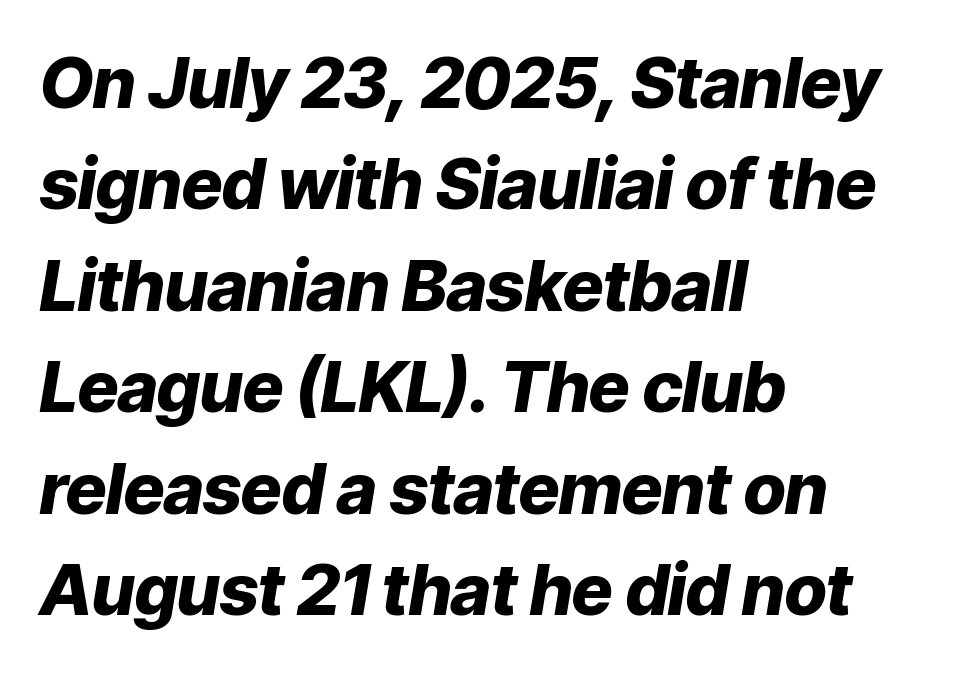
You'd pick this weight for a headline — it's a proper bold. Is the block centered? No — it sits flush against the left margin. Is the type slanted? Yes — the strokes lean at a clear angle. The face used here is proportionally spaced, like ordinary book or web type.
